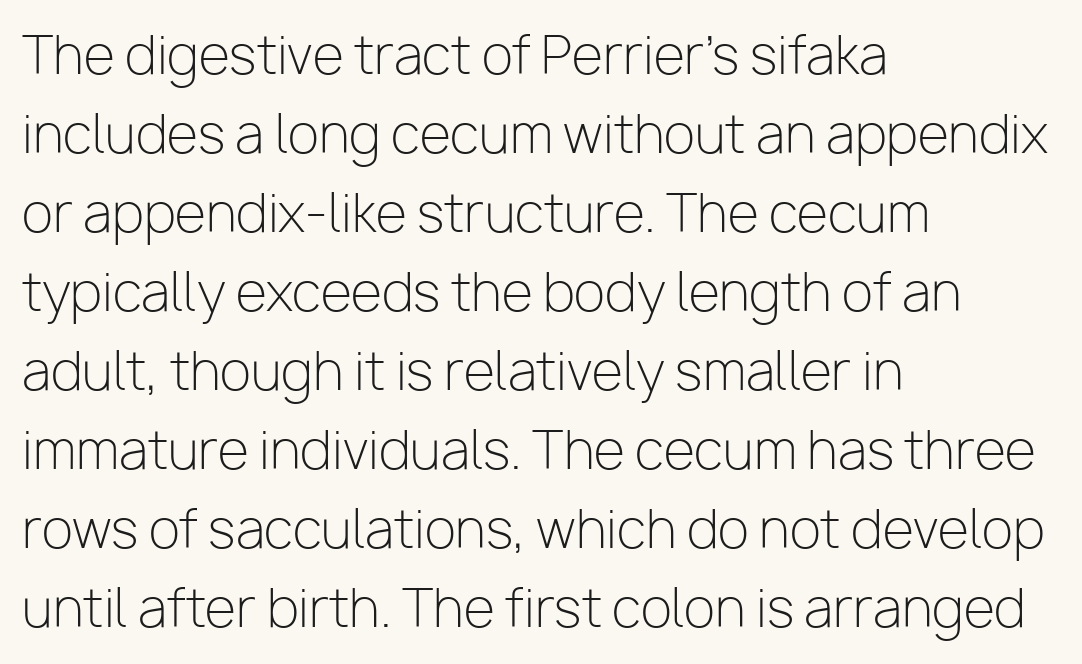
Q: Is the text bold? A: No.
Q: Is the text italic (slanted)? A: No, it is upright.
Q: Is the typeface a serif or a sans-serif typeface? A: Sans-serif.
Q: Is the text underlined? A: No.
Q: How is the paragraph aligned? A: Left-aligned.
Q: Is the spacing between letters normal or unusually wide? A: Normal.
Q: Is the spacing between lines tight, normal or loose? A: Normal.
Q: Width (condensed, normal, or wide)? A: Normal.
Q: Stroke contrast? A: Low.
Q: x-height? A: Medium.
Q: Monospaced? A: No.
